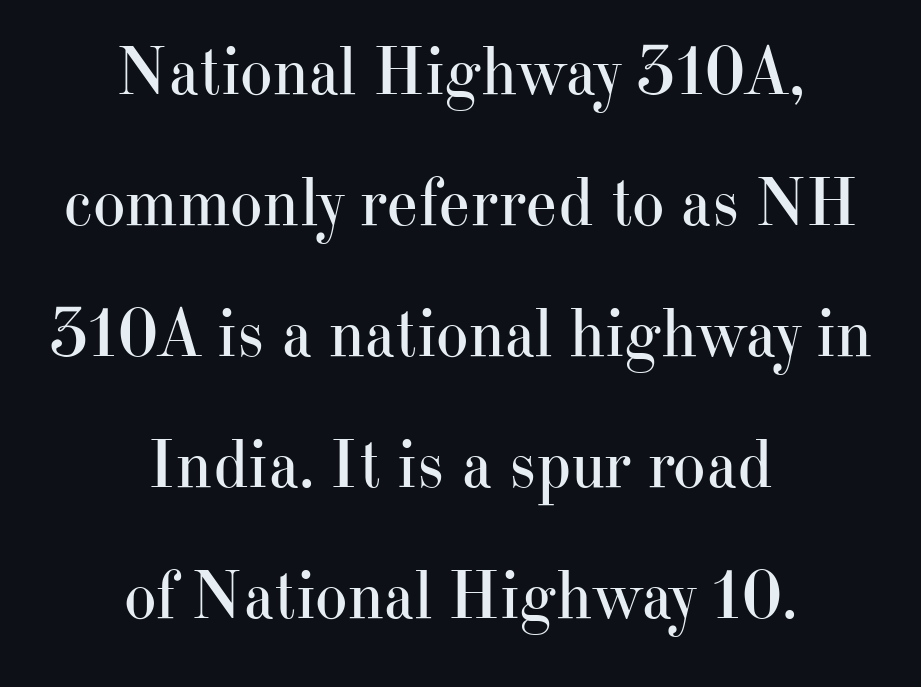
Rows of type keep a wide berth in the vertical direction. The text block is weighted toward neither margin, spreading evenly from the middle. Think standard paragraph weight, or any step lighter than that. A typesetter would call this proportional, since set widths differ per character.
